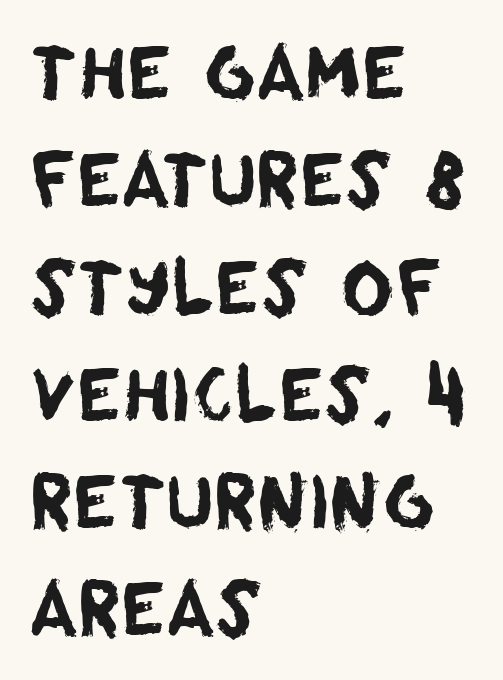
Is this a fixed-width face? No — the glyphs have proportional, varying widths. The setting favours the left margin, as ordinary paragraphs usually do. The line-height multiplier appears to be the usual default. Observe the ordinary spacing: letters are neighbours, not strangers. The gap between lines stays unmarked.
